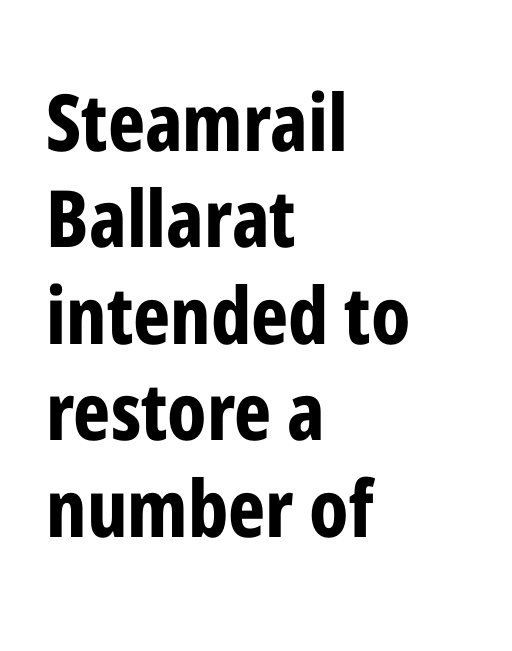
A typesetter would call this zero additional tracking. This is roman type, the default non-slanted kind. Teacher's note: observe the even left margin — that is flush-left alignment. Note the varied advance widths — an 'i' is clearly narrower than an 'm'. Honestly, there is no underline to notice here at all.
